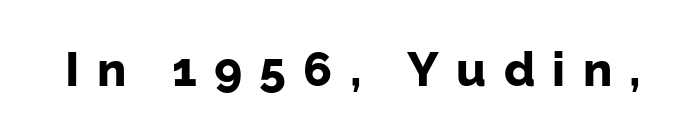
Q: Is the text bold? A: Yes.
Q: Is the text italic (slanted)? A: No, it is upright.
Q: Is the typeface a serif or a sans-serif typeface? A: Sans-serif.
Q: Is the text underlined? A: No.
Q: Is the spacing between letters normal or unusually wide? A: Unusually wide.
Q: Width (condensed, normal, or wide)? A: Normal.
Q: Stroke contrast? A: Low.
Q: x-height? A: Medium.
Q: Monospaced? A: No.
